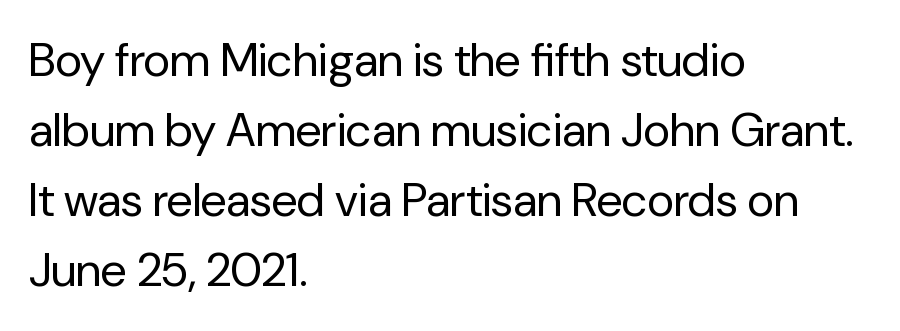
Q: Is the text bold? A: No.
Q: Is the text italic (slanted)? A: No, it is upright.
Q: Is the typeface a serif or a sans-serif typeface? A: Sans-serif.
Q: Is the text underlined? A: No.
Q: How is the paragraph aligned? A: Left-aligned.
Q: Is the spacing between letters normal or unusually wide? A: Normal.
Q: Is the spacing between lines tight, normal or loose? A: Normal.
Q: Width (condensed, normal, or wide)? A: Normal.
Q: Stroke contrast? A: Low.
Q: x-height? A: Medium.
Q: Monospaced? A: No.
